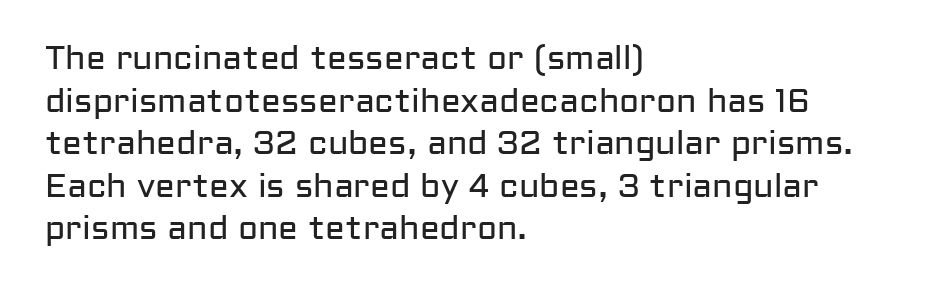
Q: Is the text bold? A: No.
Q: Is the text italic (slanted)? A: No, it is upright.
Q: Is the typeface a serif or a sans-serif typeface? A: Sans-serif.
Q: Is the text underlined? A: No.
Q: How is the paragraph aligned? A: Left-aligned.
Q: Is the spacing between letters normal or unusually wide? A: Normal.
Q: Is the spacing between lines tight, normal or loose? A: Normal.
Q: Width (condensed, normal, or wide)? A: Normal.
Q: Stroke contrast? A: Low.
Q: x-height? A: Medium.
Q: Monospaced? A: No.
